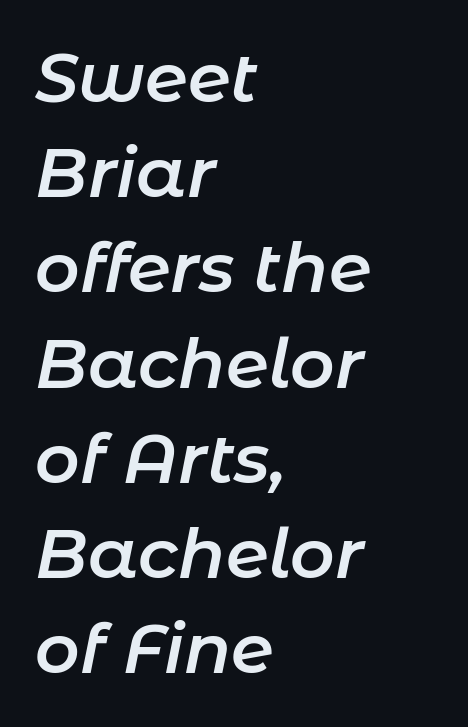
Compared with a centered layout, this one pins lines to the left instead. Inter-character spacing is left at the font's built-in metrics. Underlining? Definitely not there. Evenly set lines give the paragraph a standard silhouette.
